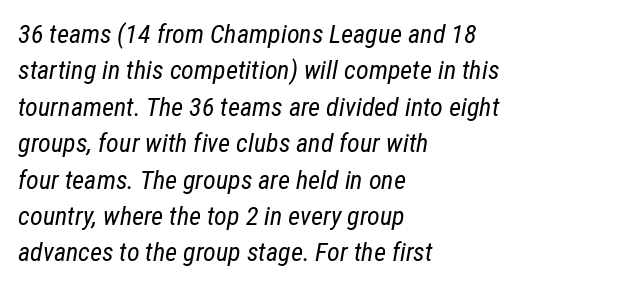
A typesetter would call this leading conventional body-copy spacing. The zone under the glyphs is completely vacant. Casual observation: everything's shoved over to the left. Caption: standard tracking, unaltered. It's the slanting kind of type.
